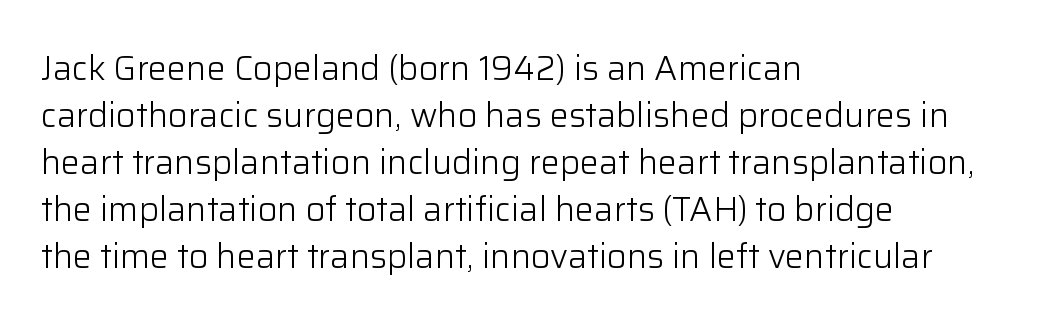
{"serif": "no", "italic": "no", "bold": "no", "weight": "light", "width": "normal", "stroke_contrast": "low", "x_height": "medium", "monospaced": "no", "underline": "no", "align": "left", "line_spacing": "normal", "line_spacing_ratio": 1.38, "letter_spacing": "normal", "letter_spacing_em": 0.0, "glyph_px": 34}
